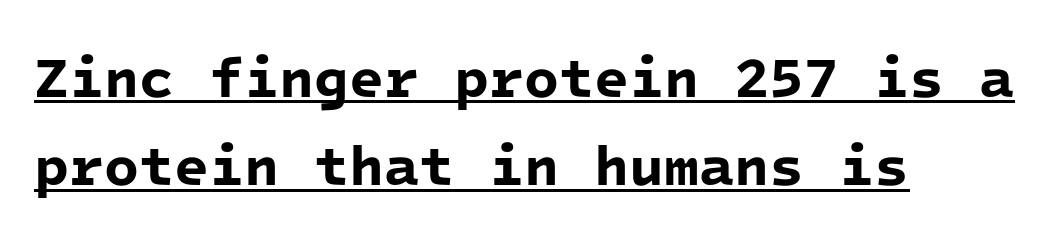
The image shows 57 px bold sans-serif type, monospaced; set left-aligned, normal line spacing (1.55x), normal letter spacing, underlined; low stroke contrast and a medium x-height.
